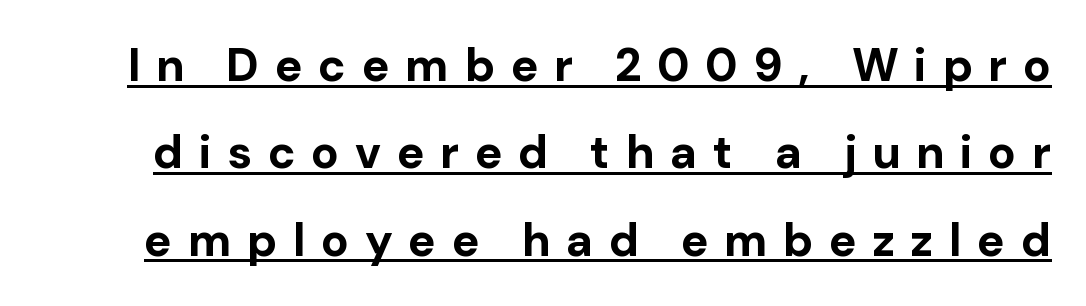
Q: Is the text bold? A: Yes.
Q: Is the text italic (slanted)? A: No, it is upright.
Q: Is the typeface a serif or a sans-serif typeface? A: Sans-serif.
Q: Is the text underlined? A: Yes.
Q: Is the spacing between letters normal or unusually wide? A: Unusually wide.
Q: Is the spacing between lines tight, normal or loose? A: Loose.
Q: Width (condensed, normal, or wide)? A: Normal.
Q: Stroke contrast? A: Low.
Q: x-height? A: Medium.
Q: Monospaced? A: No.
